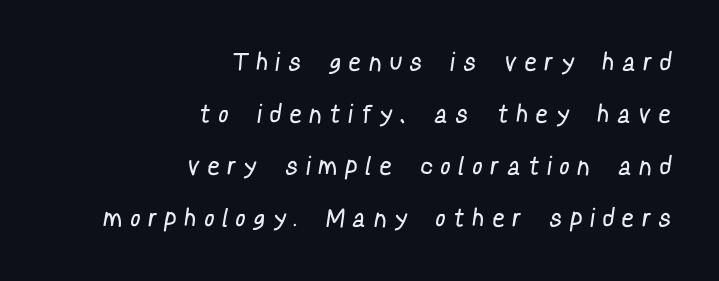
The image shows 25 px text type; set right-aligned, loose line spacing (2.08x), unusually wide letter spacing (+0.43 em), not underlined.
